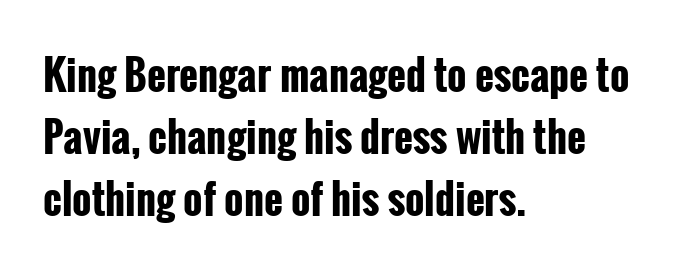
Nope, not italic — everything's standing straight. The strokes are fattened all the way to bold. The rag falls on the right side of this text block. The face used here is proportionally spaced, like ordinary book or web type. Look at the bottom of the vertical strokes: they stop flat, with no serifs. The gap between lines stays unmarked.
